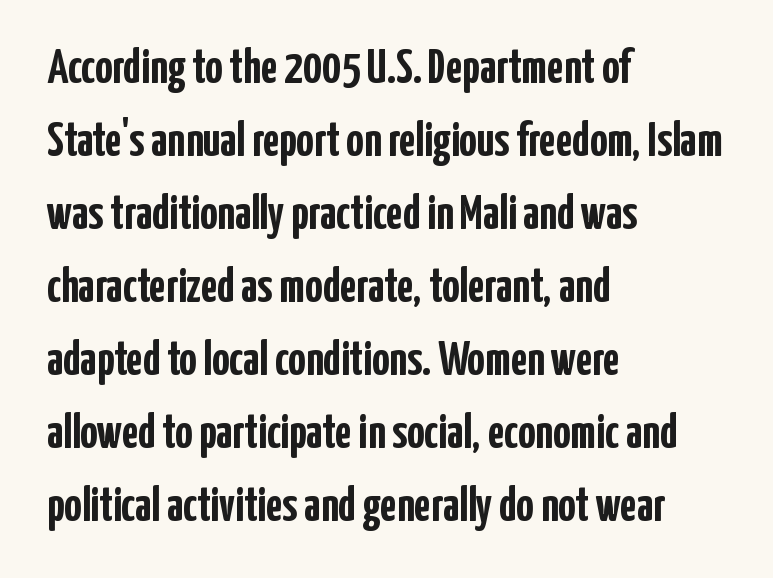
{"serif": "no", "italic": "no", "bold": "yes", "weight": "semibold", "width": "condensed", "stroke_contrast": "low", "x_height": "medium", "monospaced": "no", "underline": "no", "align": "left", "line_spacing": "normal", "line_spacing_ratio": 1.52, "letter_spacing": "normal", "letter_spacing_em": 0.0, "glyph_px": 48}
